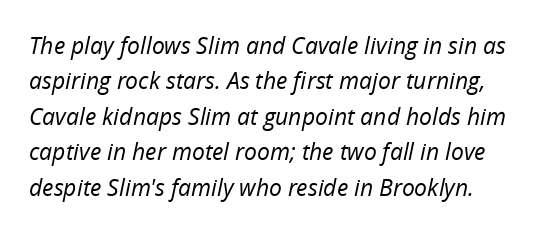
Tracking value appears to be zero — textbook default spacing. Compared with ordinary roman type, these characters are visibly tilted. Letters have the restrained weight of plain body copy at most. In terms of leading, this rendering sits right in the middle. The space beneath each line is pristine and unruled.
